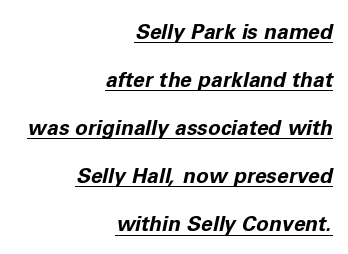
The image shows 21 px bold type, italic (leaning right); set right-aligned, loose line spacing (2.29x), normal letter spacing, underlined.
